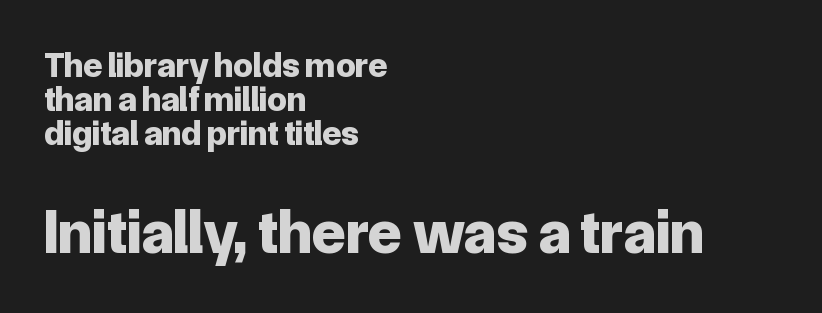
The image shows 62 px bold sans-serif type, upright; set left-aligned, tight line spacing (0.97x), normal letter spacing, not underlined; the second (bottom) block is 1.77x larger; low stroke contrast and a medium x-height.
